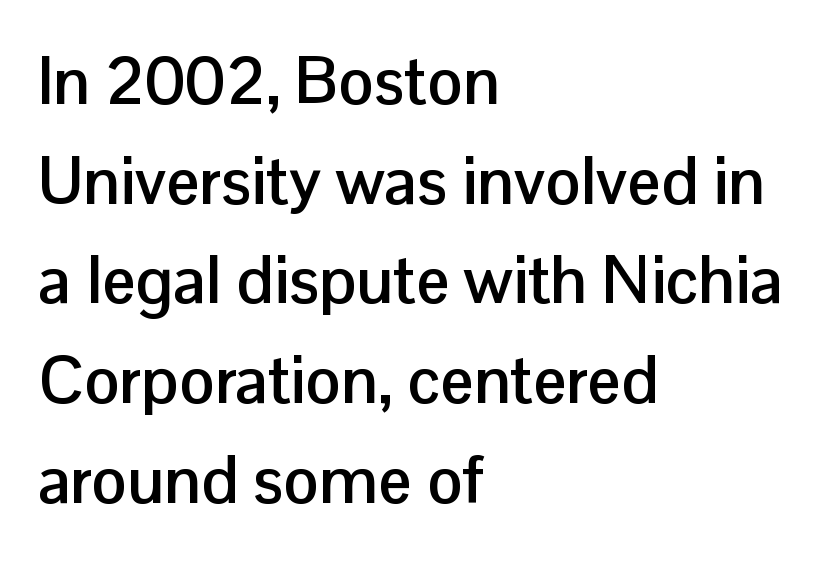
The image shows 66 px semibold sans-serif type, upright; set left-aligned, normal line spacing (1.51x), normal letter spacing, not underlined; low stroke contrast and a medium x-height.
